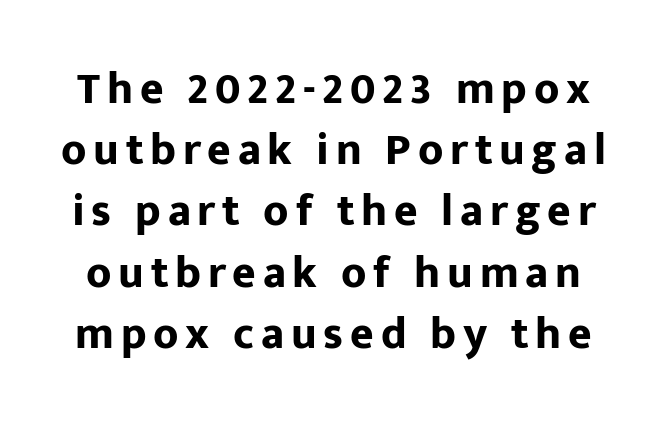
Q: Is the text bold? A: Yes.
Q: Is the text italic (slanted)? A: No, it is upright.
Q: Is the typeface a serif or a sans-serif typeface? A: Sans-serif.
Q: Is the text underlined? A: No.
Q: Is the spacing between lines tight, normal or loose? A: Normal.
Q: Width (condensed, normal, or wide)? A: Normal.
Q: Stroke contrast? A: Low.
Q: x-height? A: Medium.
Q: Monospaced? A: No.
